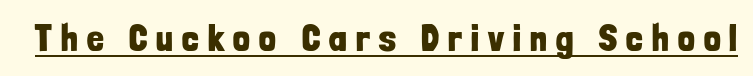
Q: Is the text bold? A: Yes.
Q: Is the text italic (slanted)? A: No, it is upright.
Q: Is the typeface a serif or a sans-serif typeface? A: Sans-serif.
Q: Is the text underlined? A: Yes.
Q: Is the spacing between letters normal or unusually wide? A: Unusually wide.
Q: Width (condensed, normal, or wide)? A: Condensed.
Q: Stroke contrast? A: Low.
Q: x-height? A: Medium.
Q: Monospaced? A: No.
